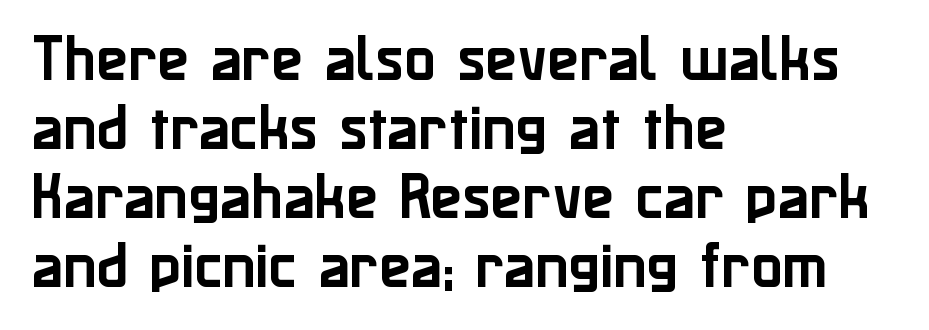
Q: Is the text italic (slanted)? A: No, it is upright.
Q: Is the typeface a serif or a sans-serif typeface? A: Sans-serif.
Q: Is the text underlined? A: No.
Q: How is the paragraph aligned? A: Left-aligned.
Q: Is the spacing between letters normal or unusually wide? A: Normal.
Q: Is the spacing between lines tight, normal or loose? A: Normal.
Q: Width (condensed, normal, or wide)? A: Normal.
Q: Stroke contrast? A: Low.
Q: x-height? A: Medium.
Q: Monospaced? A: No.
